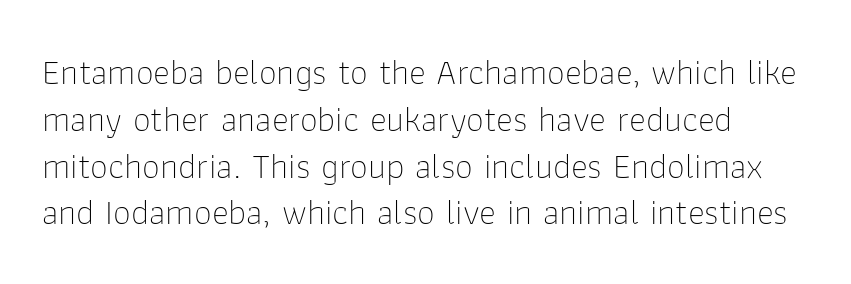
Underlining? Definitely not there. You could not count columns in this text — the font is proportionally spaced. Examine the stroke ends and you'll find no serifs. Vertical spacing — default.
